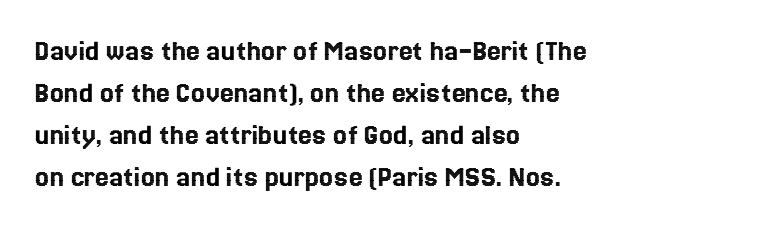
The image shows 31 px text type, upright; set left-aligned, normal line spacing (1.36x), normal letter spacing, not underlined; a medium x-height.
